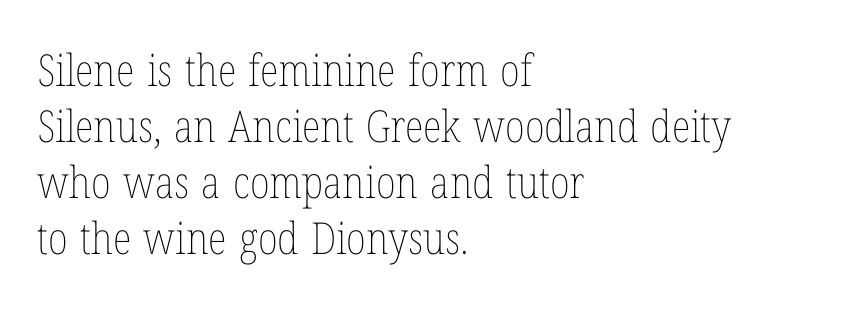
The letters stand upright; this is a roman face. Spacing verdict: proportional, widths tailored to each character. No extra tracking has been applied to these lines. What's the leading like? Ordinary, nothing unusual.
